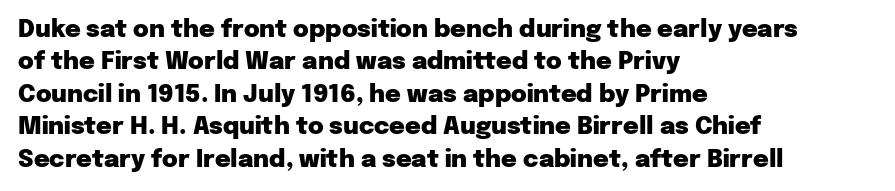
{"italic": "no", "bold": "yes", "underline": "no", "align": "left", "line_spacing": "normal", "line_spacing_ratio": 1.35, "letter_spacing": "normal", "letter_spacing_em": 0.0, "glyph_px": 24}
